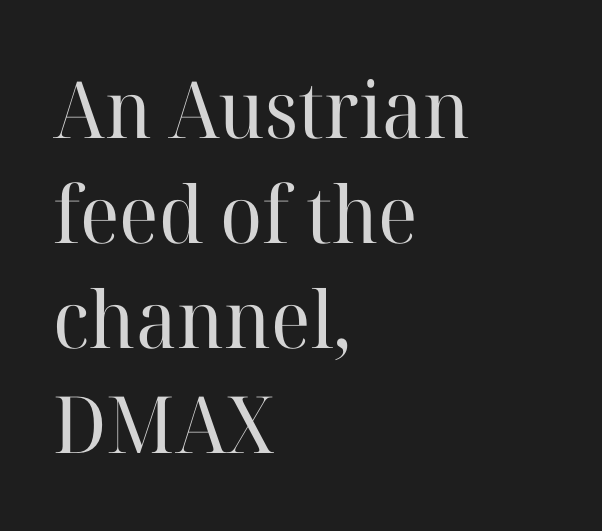
Posture: vertical. Baseline-to-baseline distance is the conventional proportion of letter height. Spacing between characters is what you'd get straight out of the box. Type without underlining. The letterforms sit at book weight or below. The designer went with a serif here, giving each stem small feet.
